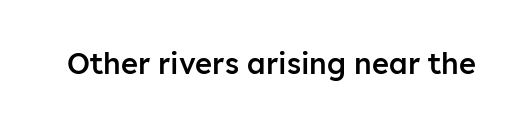
Q: Is the text bold? A: Semi-bold.
Q: Is the text italic (slanted)? A: No, it is upright.
Q: Is the typeface a serif or a sans-serif typeface? A: Sans-serif.
Q: Is the text underlined? A: No.
Q: Is the spacing between letters normal or unusually wide? A: Normal.
Q: Width (condensed, normal, or wide)? A: Normal.
Q: Stroke contrast? A: Low.
Q: x-height? A: Medium.
Q: Monospaced? A: No.
